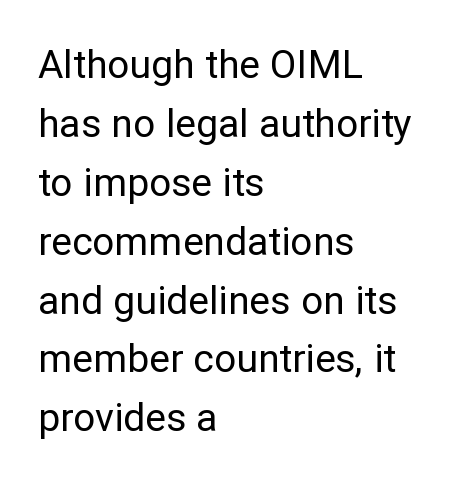
Q: Is the text bold? A: No.
Q: Is the text italic (slanted)? A: No, it is upright.
Q: Is the typeface a serif or a sans-serif typeface? A: Sans-serif.
Q: Is the text underlined? A: No.
Q: How is the paragraph aligned? A: Left-aligned.
Q: Is the spacing between letters normal or unusually wide? A: Normal.
Q: Is the spacing between lines tight, normal or loose? A: Normal.
Q: Width (condensed, normal, or wide)? A: Normal.
Q: Stroke contrast? A: Low.
Q: x-height? A: Medium.
Q: Monospaced? A: No.
